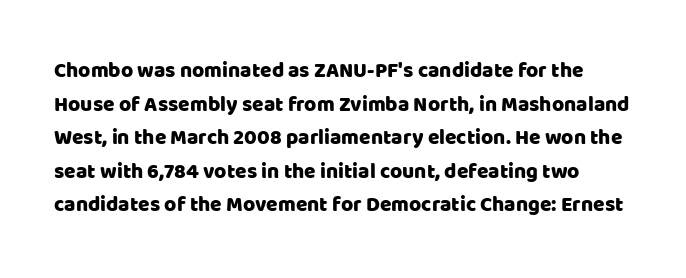
{"italic": "no", "underline": "no", "line_spacing": "normal", "line_spacing_ratio": 1.6, "letter_spacing": "normal", "letter_spacing_em": 0.0, "glyph_px": 21}
